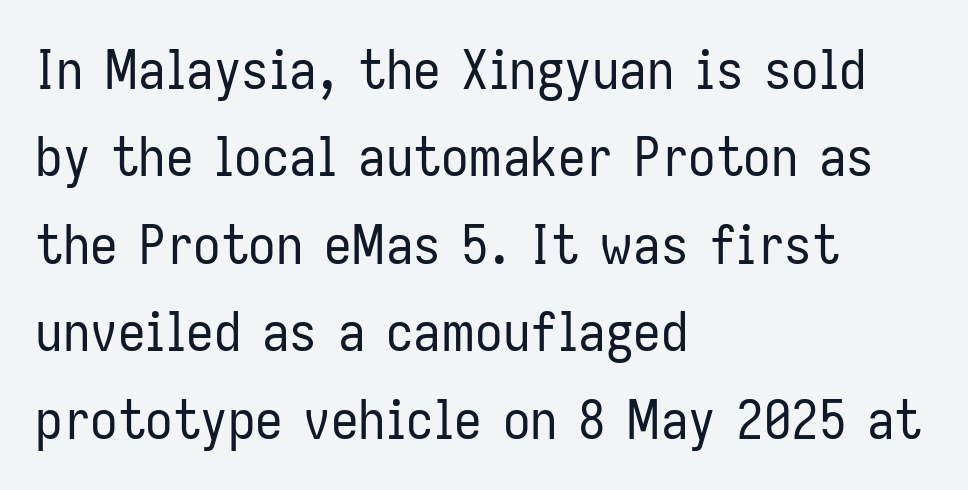
Q: Is the text bold? A: No.
Q: Is the text italic (slanted)? A: No, it is upright.
Q: Is the typeface a serif or a sans-serif typeface? A: Sans-serif.
Q: Is the text underlined? A: No.
Q: How is the paragraph aligned? A: Left-aligned.
Q: Is the spacing between letters normal or unusually wide? A: Normal.
Q: Is the spacing between lines tight, normal or loose? A: Normal.
Q: Width (condensed, normal, or wide)? A: Condensed.
Q: Stroke contrast? A: Low.
Q: x-height? A: Medium.
Q: Monospaced? A: No.
